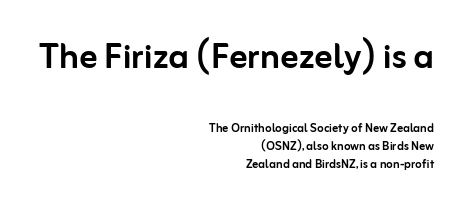
Q: Is the text italic (slanted)? A: No, it is upright.
Q: Is the typeface a serif or a sans-serif typeface? A: Sans-serif.
Q: Is the text underlined? A: No.
Q: How is the paragraph aligned? A: Right-aligned.
Q: Is the spacing between letters normal or unusually wide? A: Normal.
Q: Which block of text is set in a larger size, the first (top) or the second (bottom)? A: The first (top) one.
Q: Width (condensed, normal, or wide)? A: Normal.
Q: Stroke contrast? A: Low.
Q: x-height? A: Medium.
Q: Monospaced? A: No.
